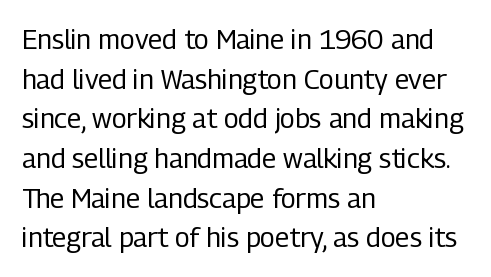
The image shows 27 px text type, upright; set left-aligned, normal line spacing (1.47x), normal letter spacing, not underlined.
